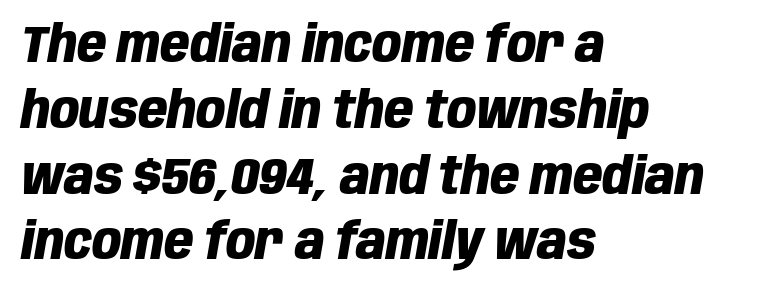
Q: Is the text bold? A: Yes.
Q: Is the text italic (slanted)? A: Yes, it leans right by about 10 degrees.
Q: Is the text underlined? A: No.
Q: How is the paragraph aligned? A: Left-aligned.
Q: Is the spacing between letters normal or unusually wide? A: Normal.
Q: Is the spacing between lines tight, normal or loose? A: Normal.
Q: Width (condensed, normal, or wide)? A: Condensed.
Q: Stroke contrast? A: Low.
Q: x-height? A: Large.
Q: Monospaced? A: No.
